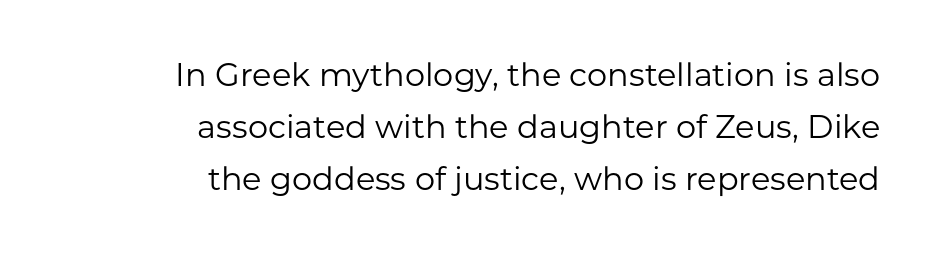
The rendering uses natural spacing where letterforms have individual widths. Each new line begins a customary step beneath the previous one. Do the letters lean? They stand straight. The weight tops out at a normal text grade. Serif or sans? Sans — the stroke terminals are bare. The ragged edge is on the left, which tells us the setting is flush right.
